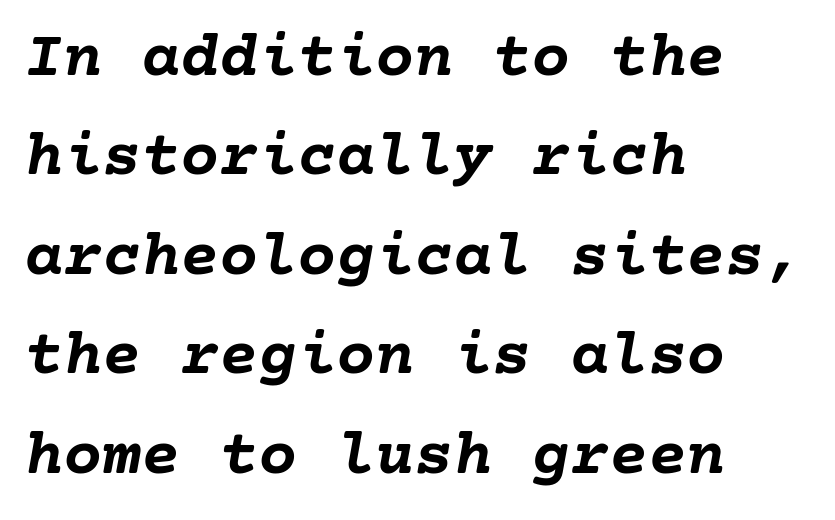
The image shows 65 px semibold type, italic (leaning right); set left-aligned, normal line spacing (1.53x), normal letter spacing, not underlined; low stroke contrast and a medium x-height.
